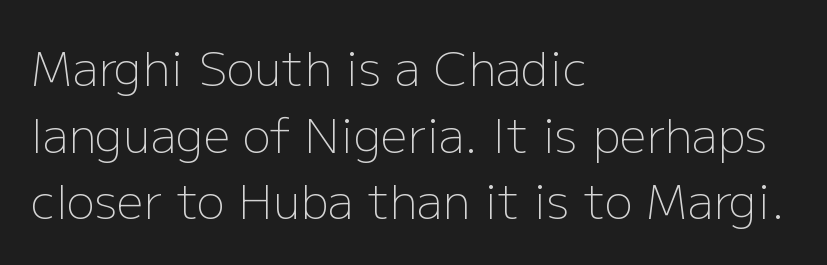
Q: Is the text bold? A: No.
Q: Is the text italic (slanted)? A: No, it is upright.
Q: Is the typeface a serif or a sans-serif typeface? A: Sans-serif.
Q: Is the text underlined? A: No.
Q: How is the paragraph aligned? A: Left-aligned.
Q: Is the spacing between letters normal or unusually wide? A: Normal.
Q: Is the spacing between lines tight, normal or loose? A: Normal.
Q: Width (condensed, normal, or wide)? A: Normal.
Q: Stroke contrast? A: Low.
Q: x-height? A: Medium.
Q: Monospaced? A: No.
